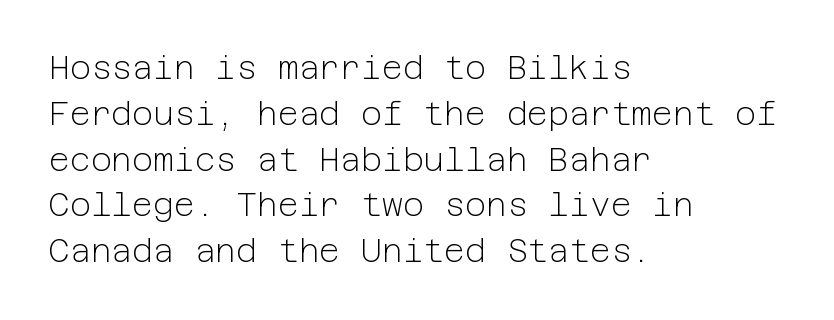
The image shows 32 px light sans-serif type, upright; set left-aligned, normal line spacing (1.43x), normal letter spacing, not underlined; low stroke contrast and a medium x-height.
